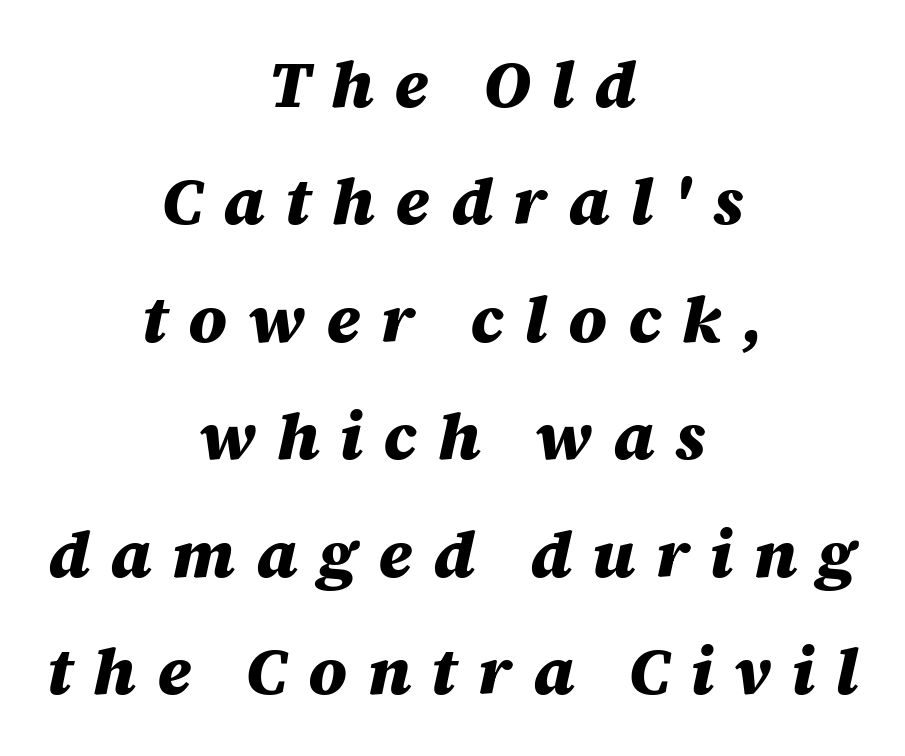
The whole block is typeset with a tilt. Compared with a flush-left layout, this one balances lines on the center instead. Every letter is thick-stroked: bold, no question. Rule under the text: the space is simply empty. You could not count columns in this text — the font is proportionally spaced. Students, note that the glyphs here are deliberately spaced far apart.
